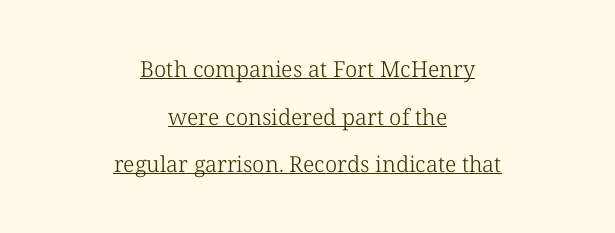
The image shows 22 px text type, upright; set centered, loose line spacing (2.16x), normal letter spacing, underlined.
